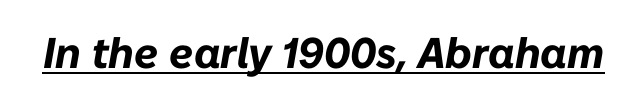
Q: Is the text bold? A: Yes.
Q: Is the text italic (slanted)? A: Yes, it leans right by about 10 degrees.
Q: Is the text underlined? A: Yes.
Q: Is the spacing between letters normal or unusually wide? A: Normal.
Q: Width (condensed, normal, or wide)? A: Normal.
Q: Stroke contrast? A: Low.
Q: x-height? A: Medium.
Q: Monospaced? A: No.
